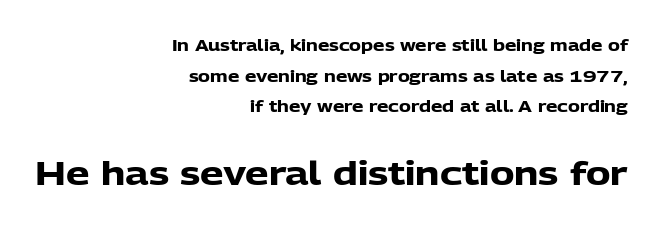
Characters remain perfectly vertical along every line. Summary of weight: heavy, a full bold. Letterform terminals end flat and unadorned throughout the passage. Horizontal alignment here is rightward, an uncommon choice for prose. Compared with typical body copy, the letter spacing here is the same.
